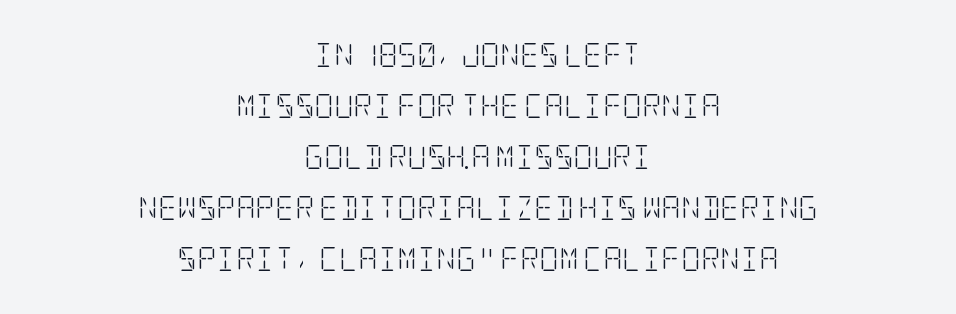
Q: Is the text bold? A: No.
Q: Is the text italic (slanted)? A: No, it is upright.
Q: Is the text underlined? A: No.
Q: How is the paragraph aligned? A: Centered.
Q: Is the spacing between letters normal or unusually wide? A: Normal.
Q: Is the spacing between lines tight, normal or loose? A: Loose.
